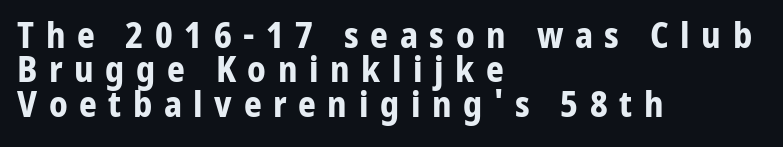
{"serif": "no", "italic": "no", "bold": "yes", "weight": "bold", "width": "normal", "stroke_contrast": "low", "x_height": "medium", "monospaced": "no", "underline": "no", "align": "left", "line_spacing": "tight", "line_spacing_ratio": 0.98, "letter_spacing": "wide", "letter_spacing_em": 0.33, "glyph_px": 35}
